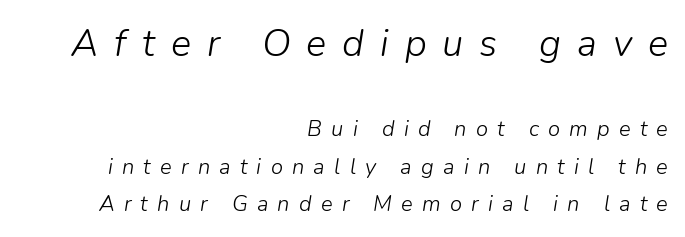
Q: Is the text bold? A: No.
Q: Is the text italic (slanted)? A: Yes, it leans right by about 9 degrees.
Q: Is the text underlined? A: No.
Q: How is the paragraph aligned? A: Right-aligned.
Q: Is the spacing between letters normal or unusually wide? A: Unusually wide.
Q: Which block of text is set in a larger size, the first (top) or the second (bottom)? A: The first (top) one.
Q: Width (condensed, normal, or wide)? A: Normal.
Q: Stroke contrast? A: Low.
Q: x-height? A: Medium.
Q: Monospaced? A: No.
